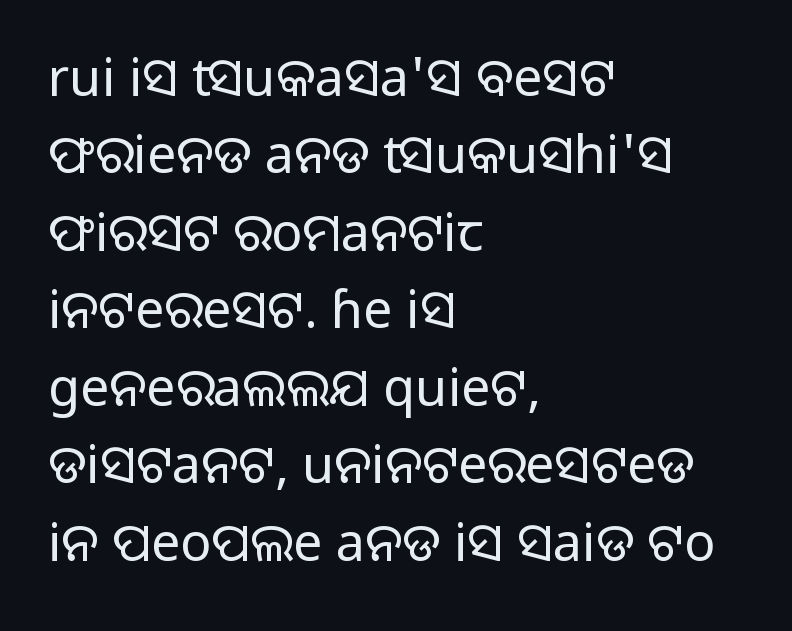
Q: Is the text bold? A: No.
Q: Is the text italic (slanted)? A: No, it is upright.
Q: Is the typeface a serif or a sans-serif typeface? A: Sans-serif.
Q: Is the text underlined? A: No.
Q: How is the paragraph aligned? A: Left-aligned.
Q: Is the spacing between letters normal or unusually wide? A: Normal.
Q: Is the spacing between lines tight, normal or loose? A: Normal.
Q: Width (condensed, normal, or wide)? A: Normal.
Q: Stroke contrast? A: Low.
Q: x-height? A: Medium.
Q: Monospaced? A: No.
